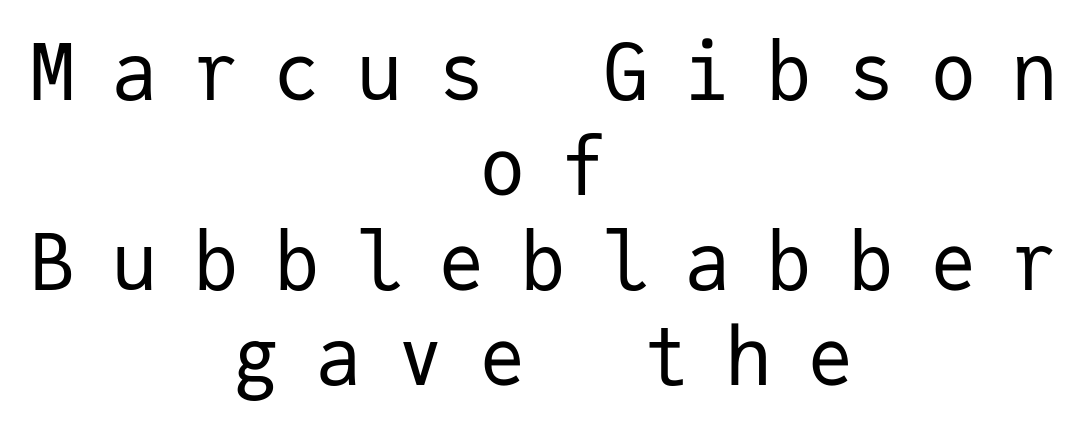
{"serif": "no", "italic": "no", "bold": "no", "weight": "regular", "width": "normal", "stroke_contrast": "low", "x_height": "medium", "monospaced": "yes", "underline": "no", "align": "center", "line_spacing_ratio": 1.22, "letter_spacing": "wide", "letter_spacing_em": 0.45, "glyph_px": 78}
